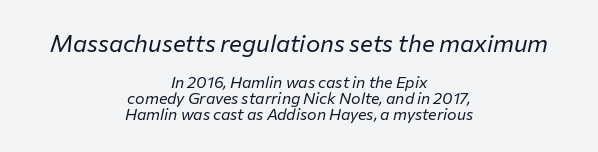
The image shows 24 px text type, italic (leaning right); set centered, tight line spacing (1.02x), normal letter spacing, not underlined; the first (top) block is 1.5x larger.
